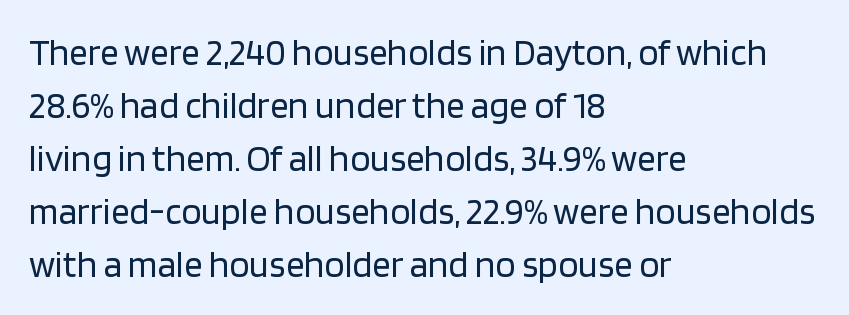
The space directly below the letters is spotless. Layout note: lines flush left. The font sits on the lighter half of the weight spectrum, regular included. A normal amount of white space separates one row of letters from the next. Proportional: the letters do not fall into vertical columns.
